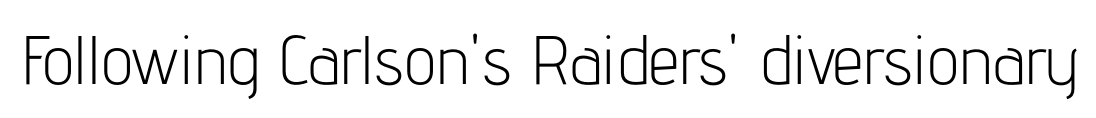
{"serif": "no", "italic": "no", "bold": "no", "weight": "light", "width": "condensed", "stroke_contrast": "low", "x_height": "medium", "monospaced": "no", "underline": "no", "letter_spacing": "normal", "letter_spacing_em": 0.0, "glyph_px": 69}
